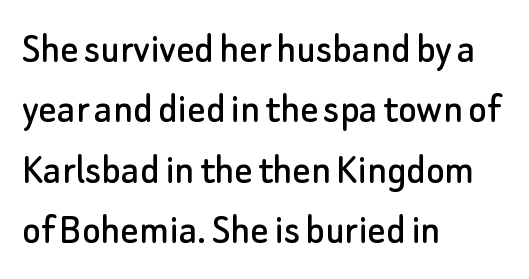
{"serif": "no", "italic": "no", "width": "normal", "stroke_contrast": "low", "x_height": "small", "monospaced": "no", "underline": "no", "align": "left", "line_spacing": "normal", "line_spacing_ratio": 1.37, "letter_spacing": "normal", "letter_spacing_em": 0.0, "glyph_px": 44}
